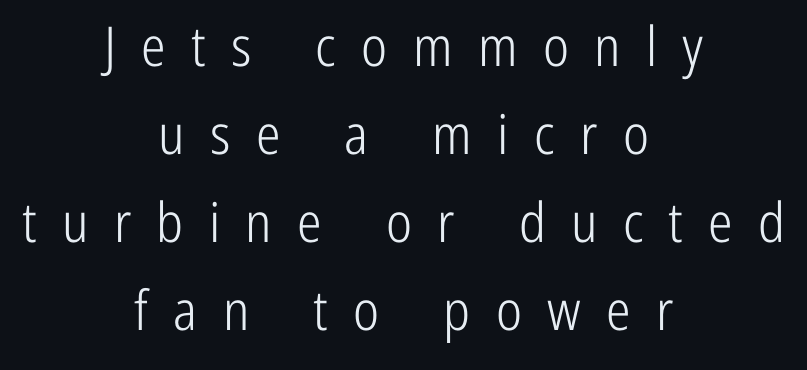
Words float on clear page, feet unadorned. Is there any slant? The stems are plumb. Unbolded letterforms with no extra heft. In CSS terms this would be text-align: center. Letter spacing: wide.
